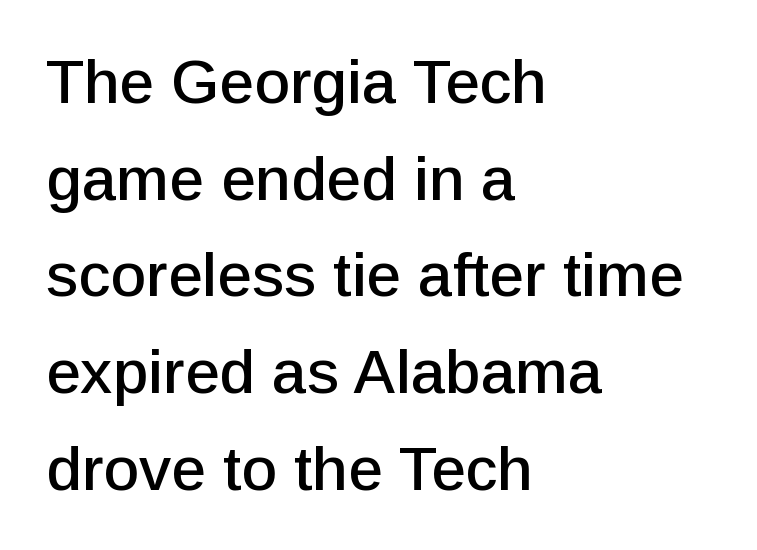
{"serif": "no", "italic": "no", "width": "normal", "stroke_contrast": "low", "x_height": "medium", "monospaced": "no", "underline": "no", "align": "left", "line_spacing": "normal", "line_spacing_ratio": 1.56, "letter_spacing": "normal", "letter_spacing_em": 0.0, "glyph_px": 62}
